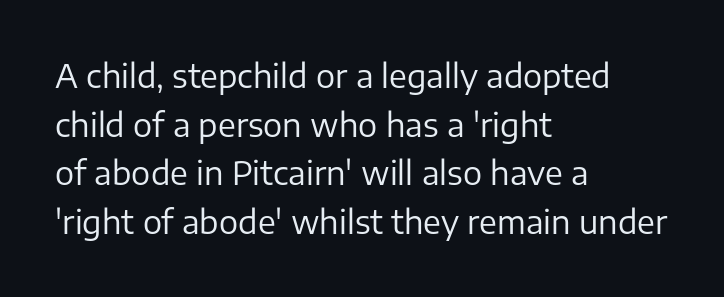
The image shows 32 px regular-weight sans-serif type, upright; set left-aligned, normal line spacing (1.52x), normal letter spacing, not underlined; low stroke contrast and a medium x-height.
